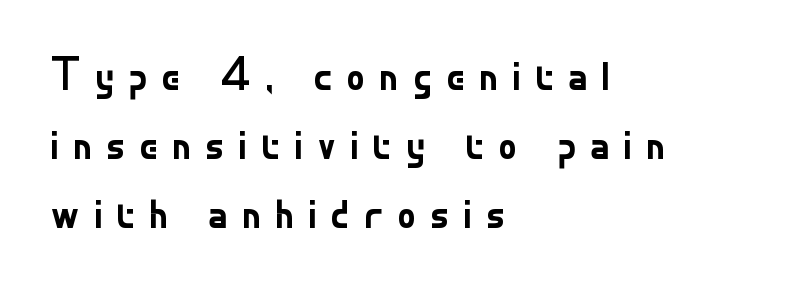
Check under the words: just untouched page. Is there any slant? The stems are plumb. The letterforms stand isolated, each surrounded by extra space. Looks like regular typesetting: each glyph gets only the width it needs. The designer went with a sans here, leaving each stem footless.
